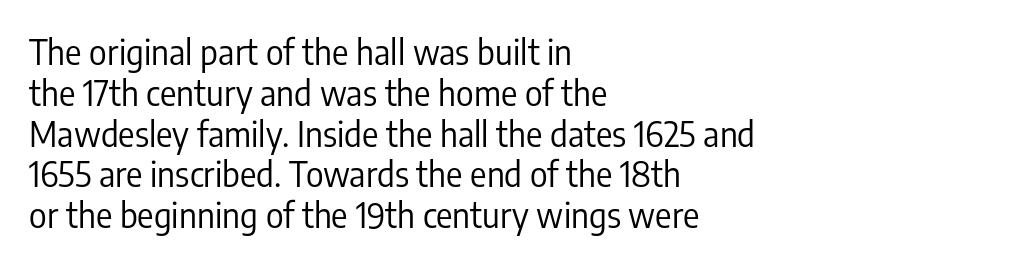
The image shows 34 px regular-weight, condensed sans-serif type, upright; set left-aligned, line spacing 1.2x, normal letter spacing, not underlined; low stroke contrast and a medium x-height.
